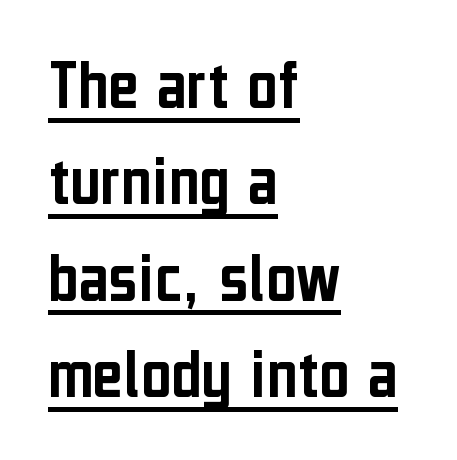
The image shows 73 px condensed sans-serif type, upright; set left-aligned, normal line spacing (1.32x), normal letter spacing, underlined; low stroke contrast and a medium x-height.
